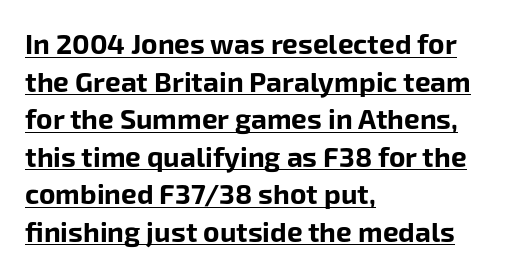
Q: Is the text bold? A: Yes.
Q: Is the text italic (slanted)? A: No, it is upright.
Q: Is the typeface a serif or a sans-serif typeface? A: Sans-serif.
Q: Is the text underlined? A: Yes.
Q: How is the paragraph aligned? A: Left-aligned.
Q: Is the spacing between letters normal or unusually wide? A: Normal.
Q: Is the spacing between lines tight, normal or loose? A: Normal.
Q: Width (condensed, normal, or wide)? A: Normal.
Q: Stroke contrast? A: Low.
Q: x-height? A: Medium.
Q: Monospaced? A: No.
